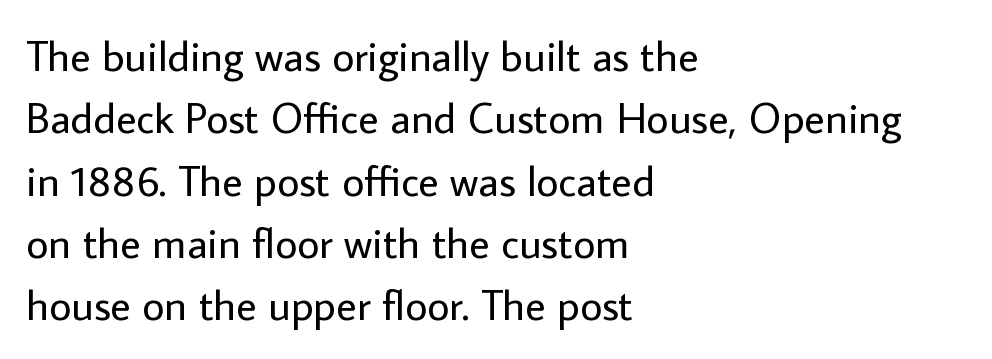
The image shows 43 px regular-weight sans-serif type, upright; set left-aligned, normal line spacing (1.45x), normal letter spacing, not underlined; low stroke contrast and a medium x-height.
